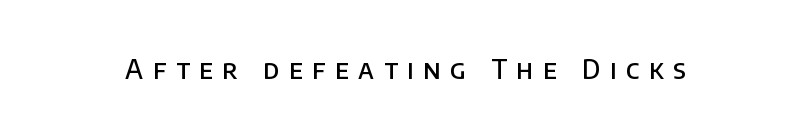
The image shows 26 px text type, upright; set unusually wide letter spacing (+0.36 em), not underlined.
